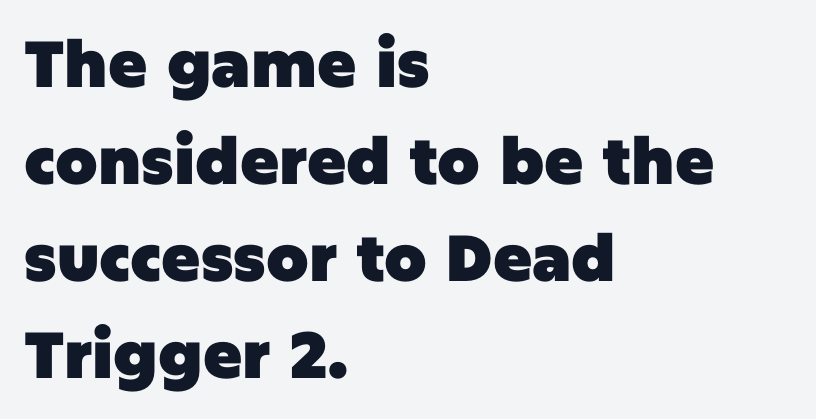
{"serif": "no", "italic": "no", "bold": "yes", "weight": "heavy", "width": "normal", "stroke_contrast": "low", "x_height": "large", "monospaced": "no", "underline": "no", "align": "left", "line_spacing": "normal", "line_spacing_ratio": 1.49, "letter_spacing": "normal", "letter_spacing_em": 0.0, "glyph_px": 65}
